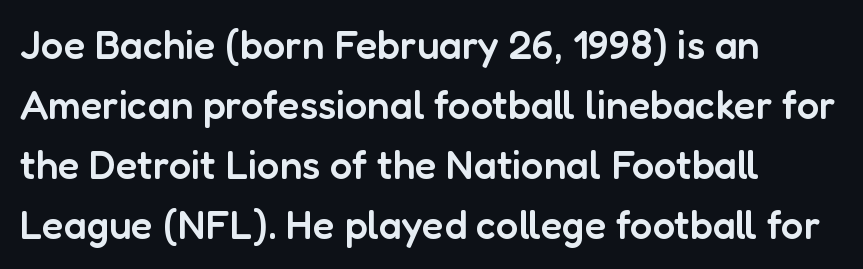
The image shows 40 px semibold sans-serif type, upright; set left-aligned, normal line spacing (1.5x), normal letter spacing, not underlined; low stroke contrast and a medium x-height.
